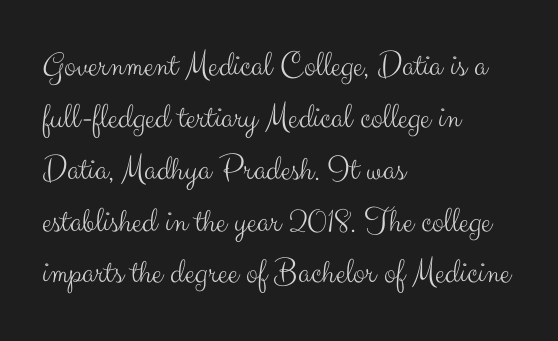
The image shows 36 px light sans-serif type; set left-aligned, normal line spacing (1.44x), normal letter spacing, not underlined; medium stroke contrast and a small x-height.
